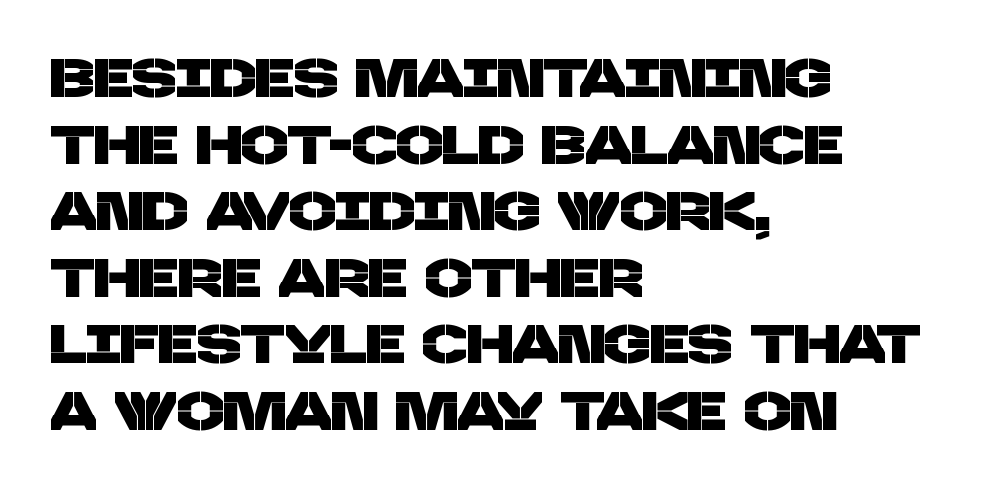
{"serif": "no", "width": "normal", "stroke_contrast": "low", "x_height": "large", "monospaced": "no", "underline": "no", "align": "left", "line_spacing_ratio": 1.21, "letter_spacing": "normal", "letter_spacing_em": 0.0, "glyph_px": 55}
